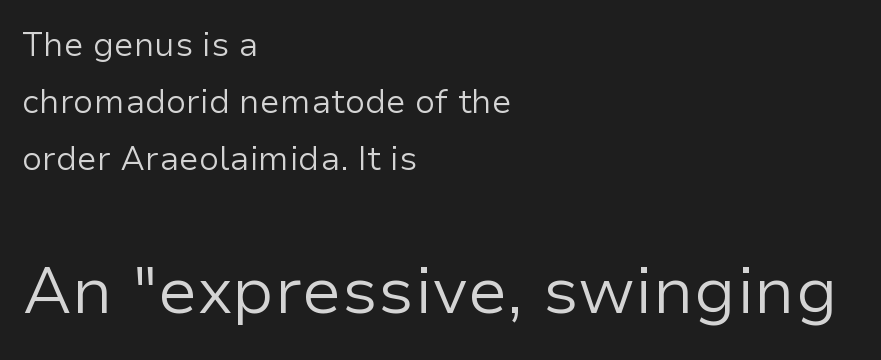
A classic flush-left, rag-right setting is used for this passage. The typeface has the unassuming heft of standard copy or less. Note the varied advance widths — an 'i' is clearly narrower than an 'm'. The letters stand upright; this is a roman face. This sample uses plain, unmodified letter spacing.
